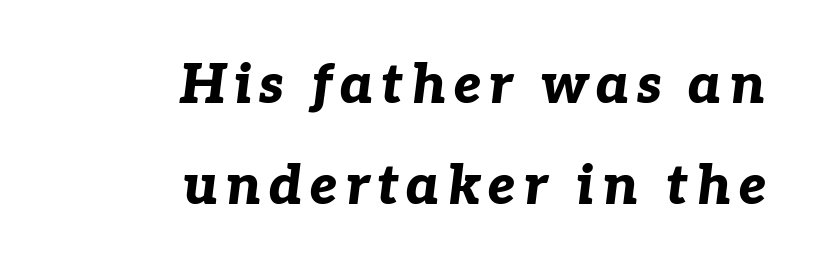
The image shows 55 px bold type, italic (leaning right); set right-aligned, line spacing 1.84x, not underlined; low stroke contrast and a medium x-height.
